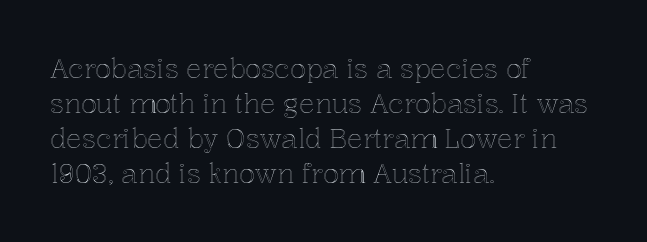
{"italic": "no", "underline": "no", "align": "left", "line_spacing": "normal", "line_spacing_ratio": 1.35, "letter_spacing": "normal", "letter_spacing_em": 0.0, "glyph_px": 26}
